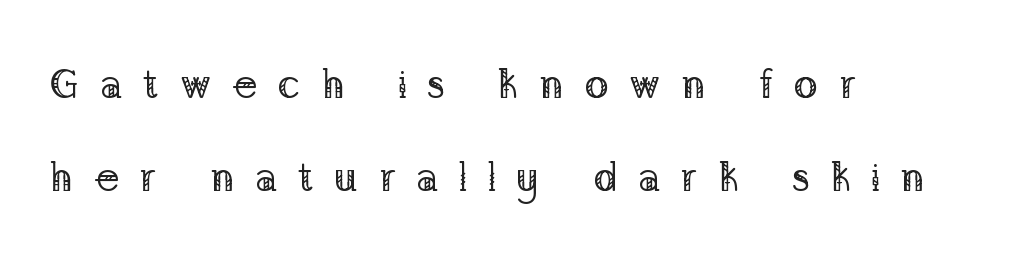
Q: Is the text bold? A: No.
Q: Is the text italic (slanted)? A: No, it is upright.
Q: Is the typeface a serif or a sans-serif typeface? A: Serif.
Q: Is the text underlined? A: No.
Q: How is the paragraph aligned? A: Left-aligned.
Q: Is the spacing between letters normal or unusually wide? A: Unusually wide.
Q: Is the spacing between lines tight, normal or loose? A: Loose.
Q: Width (condensed, normal, or wide)? A: Normal.
Q: Stroke contrast? A: Low.
Q: x-height? A: Medium.
Q: Monospaced? A: No.
